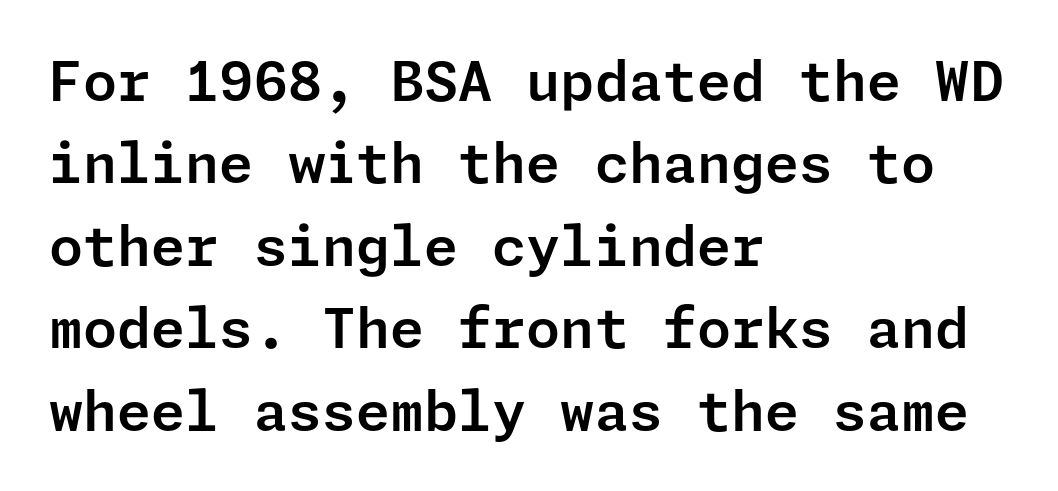
The baseline area is clear. The rag falls on the right side of this text block. This sample uses a sans-serif face. The rows are spaced the way most documents space them. Glyph-to-glyph distance matches everyday printed text. Posture: upright roman.
